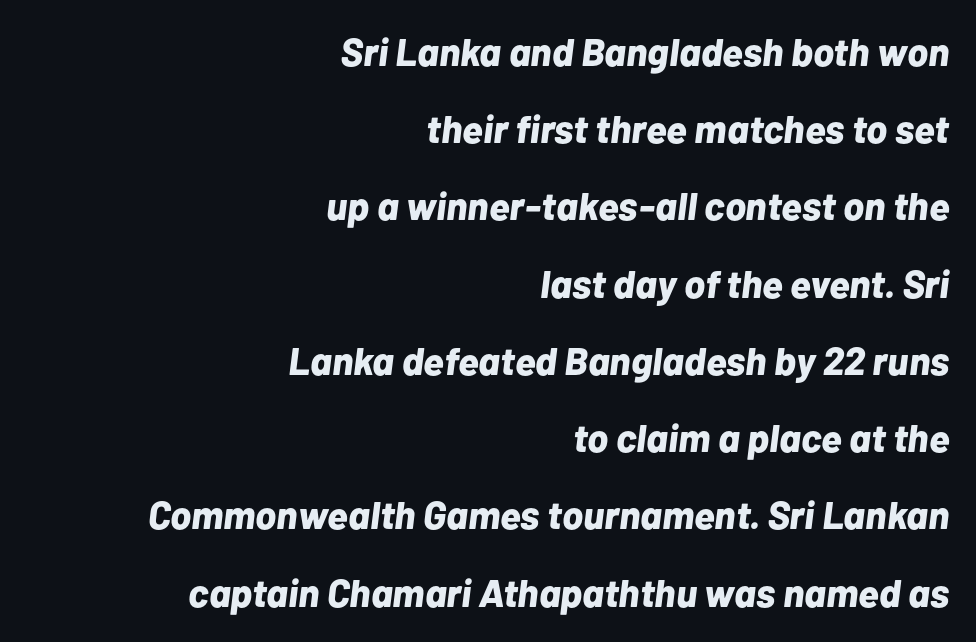
The block of text is sparse from top to bottom, with ample space between rows. This is heavy type, rendered in bold. Right-aligned paragraph, ragged on the left. The passage shown is typed in a proportional face where columns would drift. Looking at the ascenders, they clearly lean.
